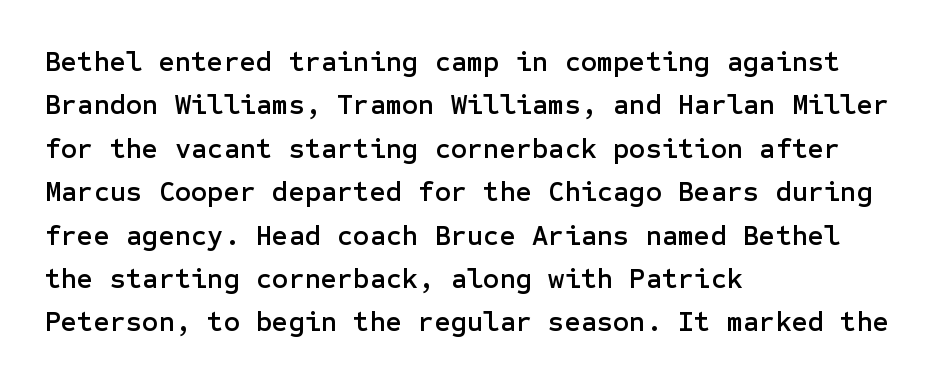
The image shows 28 px sans-serif type, upright; set left-aligned, normal line spacing (1.55x), normal letter spacing, not underlined; low stroke contrast and a medium x-height.
